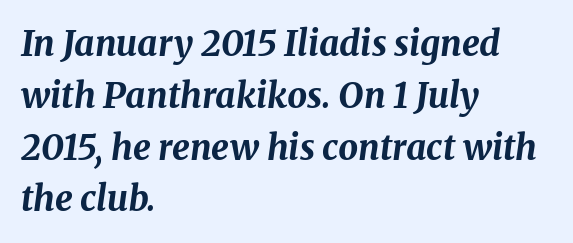
The image shows 35 px bold type, italic (leaning right); set left-aligned, normal line spacing (1.48x), normal letter spacing, not underlined; medium stroke contrast and a medium x-height.
